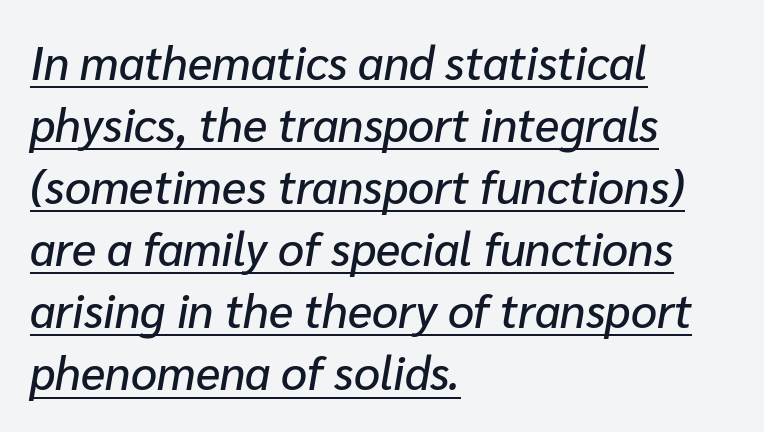
Q: Is the text italic (slanted)? A: Yes, it leans right by about 10 degrees.
Q: Is the text underlined? A: Yes.
Q: How is the paragraph aligned? A: Left-aligned.
Q: Is the spacing between letters normal or unusually wide? A: Normal.
Q: Is the spacing between lines tight, normal or loose? A: Normal.
Q: Width (condensed, normal, or wide)? A: Normal.
Q: Stroke contrast? A: Low.
Q: x-height? A: Medium.
Q: Monospaced? A: No.
